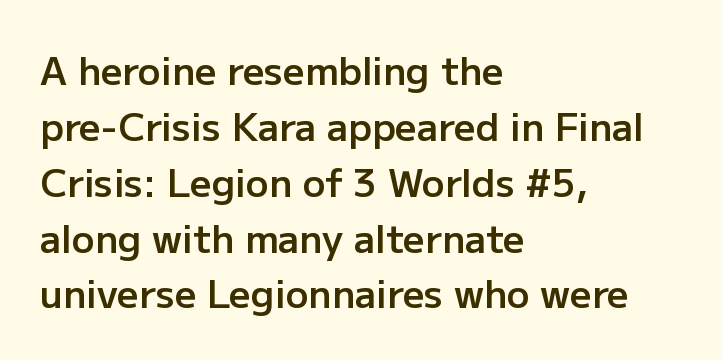
If you measured baseline to baseline, you'd find a middling distance. Type without underlining. Nobody touched the tracking dial on this one. The compositor pushed each line to the left boundary. This rendering employs a face without finishing strokes, i.e., a sans-serif.
